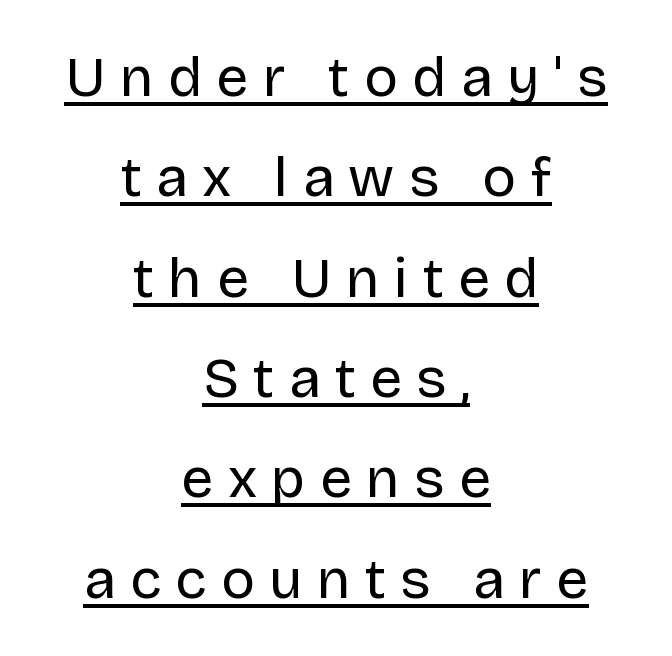
Q: Is the text bold? A: No.
Q: Is the text italic (slanted)? A: No, it is upright.
Q: Is the typeface a serif or a sans-serif typeface? A: Sans-serif.
Q: Is the text underlined? A: Yes.
Q: How is the paragraph aligned? A: Centered.
Q: Is the spacing between letters normal or unusually wide? A: Unusually wide.
Q: Width (condensed, normal, or wide)? A: Normal.
Q: Stroke contrast? A: Low.
Q: x-height? A: Large.
Q: Monospaced? A: No.
